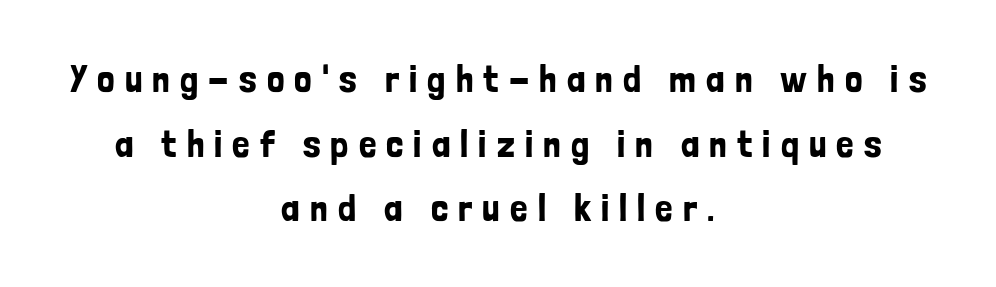
The image shows 39 px condensed sans-serif type, upright; set centered, normal line spacing (1.66x), unusually wide letter spacing (+0.26 em), not underlined; low stroke contrast and a medium x-height.
